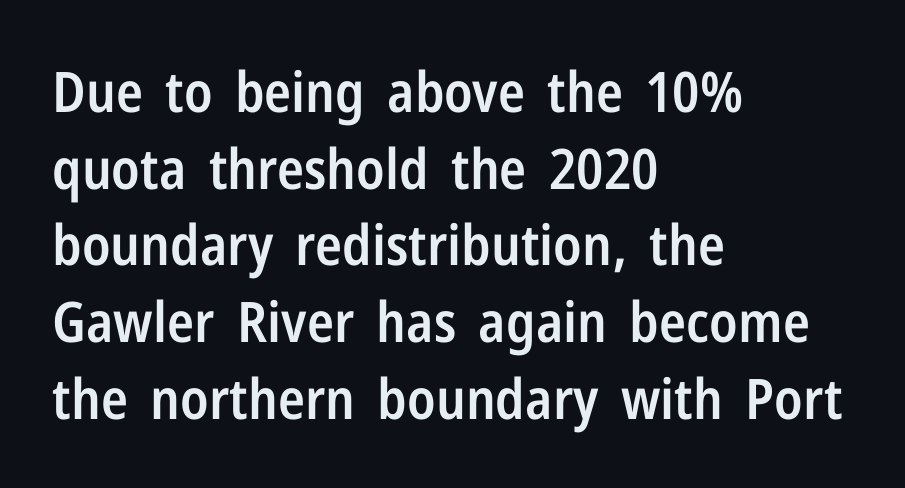
{"serif": "no", "italic": "no", "bold": "semi", "weight": "semibold", "width": "condensed", "stroke_contrast": "low", "x_height": "medium", "monospaced": "no", "underline": "no", "align": "left", "line_spacing": "normal", "line_spacing_ratio": 1.37, "letter_spacing": "normal", "letter_spacing_em": 0.0, "glyph_px": 56}
